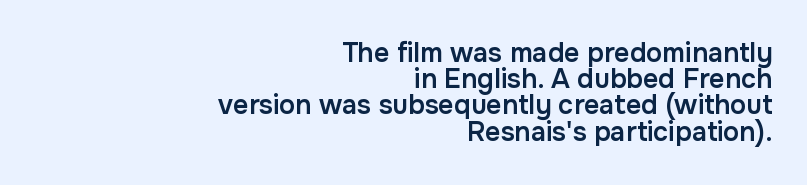
{"italic": "no", "bold": "semi", "underline": "no", "align": "right", "line_spacing": "tight", "line_spacing_ratio": 0.97, "letter_spacing": "normal", "letter_spacing_em": 0.0, "glyph_px": 27}
